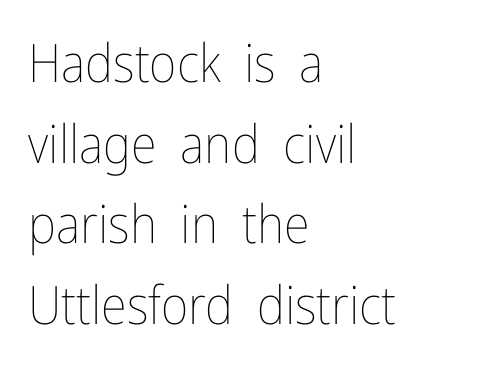
The image shows 53 px thin, condensed type, upright; set left-aligned, normal line spacing (1.52x), normal letter spacing, not underlined; low stroke contrast and a medium x-height.
